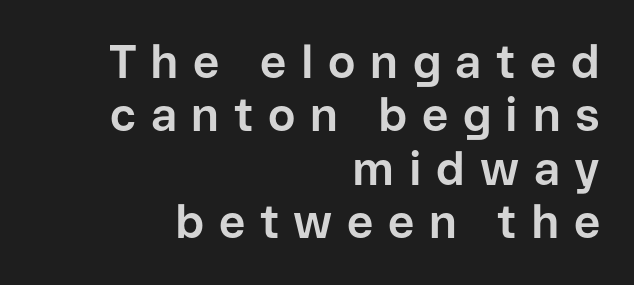
The image shows 46 px bold sans-serif type, upright; set right-aligned, line spacing 1.16x, unusually wide letter spacing (+0.32 em), not underlined; low stroke contrast and a medium x-height.
